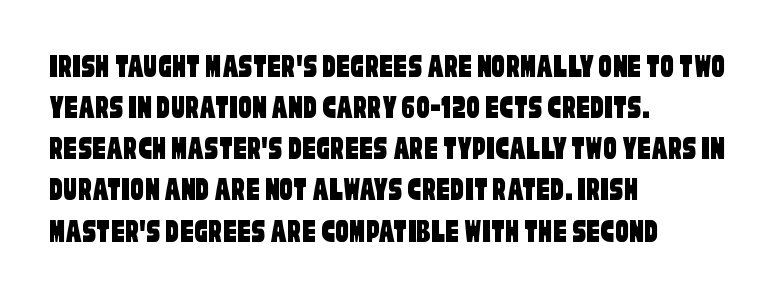
Q: Is the typeface a serif or a sans-serif typeface? A: Sans-serif.
Q: Is the text underlined? A: No.
Q: How is the paragraph aligned? A: Left-aligned.
Q: Is the spacing between letters normal or unusually wide? A: Normal.
Q: Width (condensed, normal, or wide)? A: Condensed.
Q: Stroke contrast? A: Low.
Q: x-height? A: Large.
Q: Monospaced? A: No.
